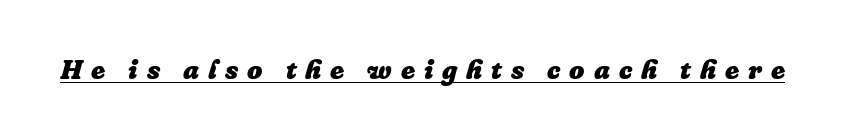
{"italic": "yes", "lean": "right", "slant_degrees": 16, "bold": "yes", "underline": "yes", "letter_spacing": "wide", "letter_spacing_em": 0.33, "glyph_px": 27}
